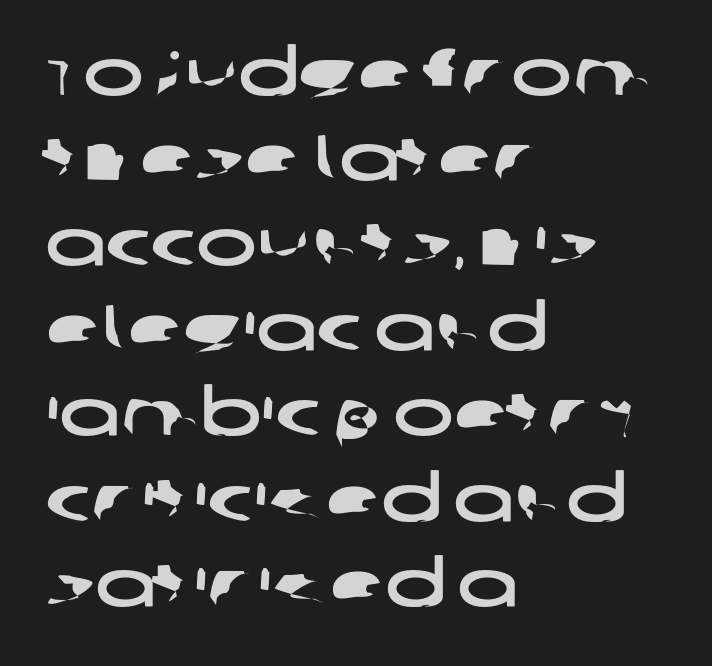
{"serif": "no", "width": "wide", "stroke_contrast": "low", "x_height": "large", "monospaced": "no", "underline": "no", "align": "left", "line_spacing": "normal", "line_spacing_ratio": 1.33, "letter_spacing": "normal", "letter_spacing_em": 0.0, "glyph_px": 64}
